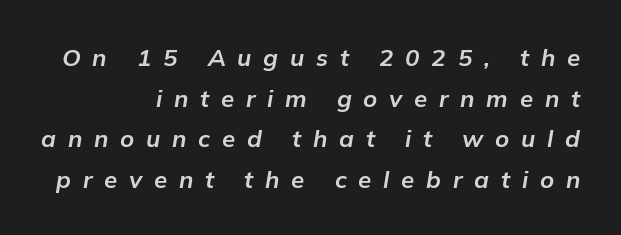
The image shows 24 px bold type, italic (leaning right); set right-aligned, normal line spacing (1.69x), unusually wide letter spacing (+0.49 em), not underlined.
